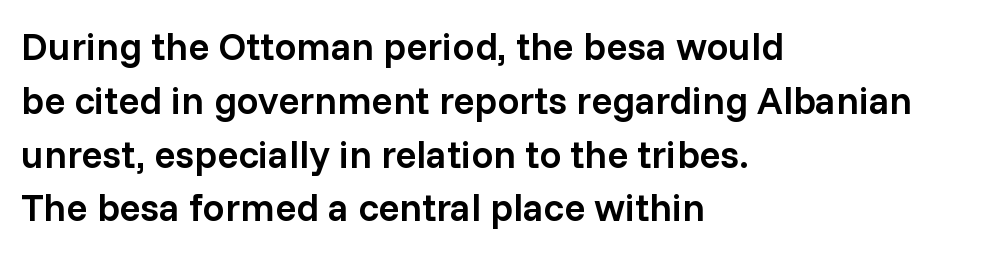
Q: Is the text bold? A: Semi-bold.
Q: Is the text italic (slanted)? A: No, it is upright.
Q: Is the typeface a serif or a sans-serif typeface? A: Sans-serif.
Q: Is the text underlined? A: No.
Q: How is the paragraph aligned? A: Left-aligned.
Q: Is the spacing between letters normal or unusually wide? A: Normal.
Q: Is the spacing between lines tight, normal or loose? A: Normal.
Q: Width (condensed, normal, or wide)? A: Normal.
Q: Stroke contrast? A: Low.
Q: x-height? A: Medium.
Q: Monospaced? A: No.
